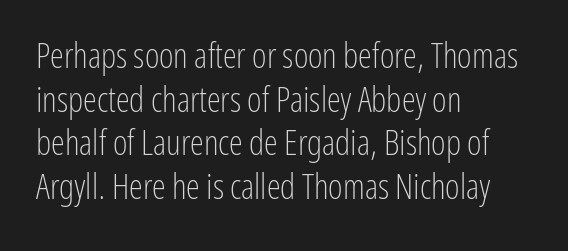
{"serif": "no", "italic": "no", "bold": "no", "weight": "light", "width": "condensed", "stroke_contrast": "low", "x_height": "medium", "monospaced": "no", "underline": "no", "align": "left", "line_spacing": "normal", "line_spacing_ratio": 1.25, "letter_spacing": "normal", "letter_spacing_em": 0.0, "glyph_px": 35}
